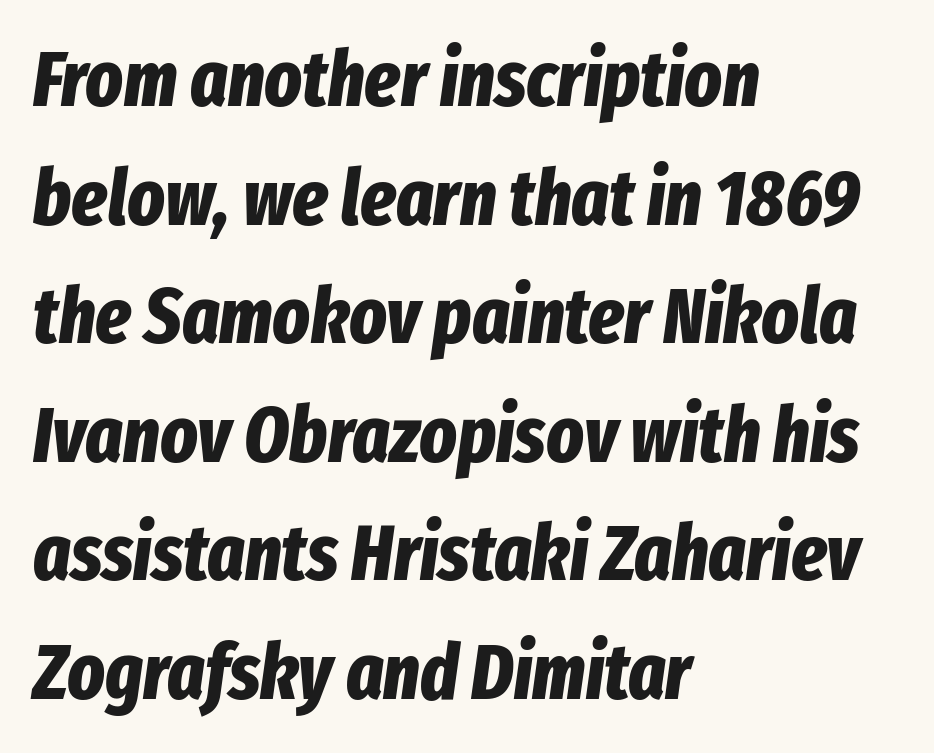
The space between consecutive lines is moderate. The ragged edge is on the right, which tells us the setting is flush left. You can tell it's italic because the verticals aren't actually vertical. Glyph-to-glyph distance matches everyday printed text. Spacing verdict: proportional, widths tailored to each character.
